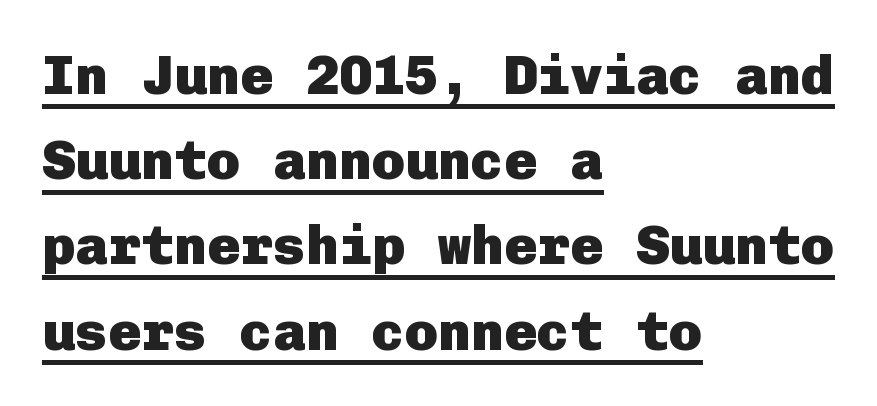
The image shows 55 px heavy sans-serif type, upright; set left-aligned, normal line spacing (1.55x), normal letter spacing, underlined; low stroke contrast and a medium x-height.
